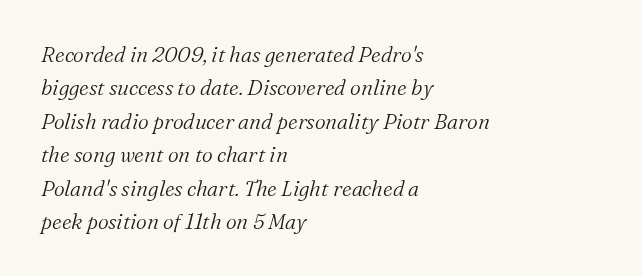
{"italic": "yes", "lean": "right", "slant_degrees": 16, "bold": "no", "underline": "no", "align": "left", "line_spacing": "normal", "line_spacing_ratio": 1.59, "letter_spacing": "normal", "letter_spacing_em": 0.0, "glyph_px": 21}
